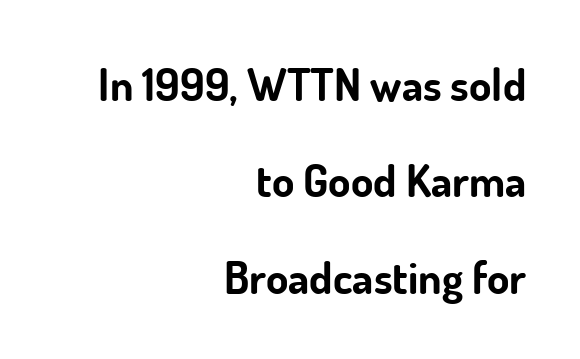
Is the block centered? No — it sits flush against the right margin. Decoration check: the copy has no underline. If you drew a line through each stem, it would be perfectly vertical. On the weight axis this lands at bold, roughly 700. This sample uses plain, unmodified letter spacing. Is there much room between lines? Yes — plenty of vertical air separates them.
